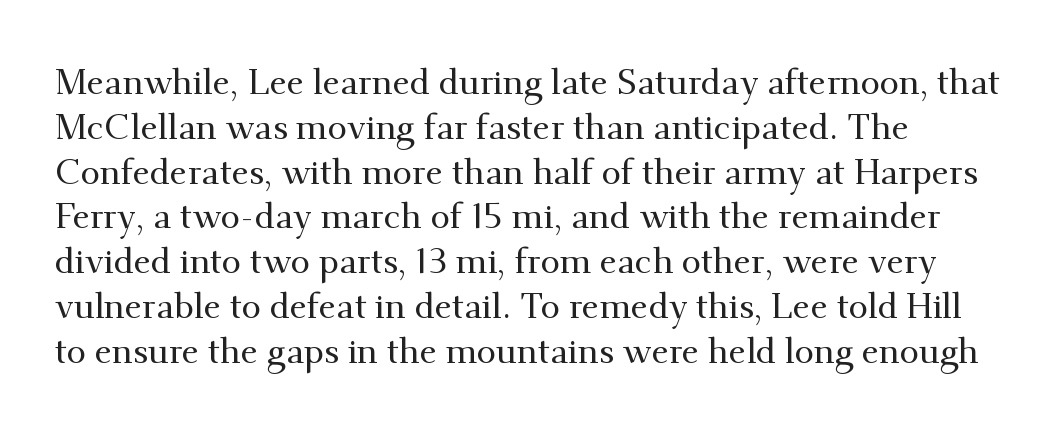
Q: Is the text italic (slanted)? A: No, it is upright.
Q: Is the typeface a serif or a sans-serif typeface? A: Serif.
Q: Is the text underlined? A: No.
Q: Is the spacing between letters normal or unusually wide? A: Normal.
Q: Is the spacing between lines tight, normal or loose? A: Normal.
Q: Width (condensed, normal, or wide)? A: Normal.
Q: Stroke contrast? A: Medium.
Q: x-height? A: Small.
Q: Monospaced? A: No.
